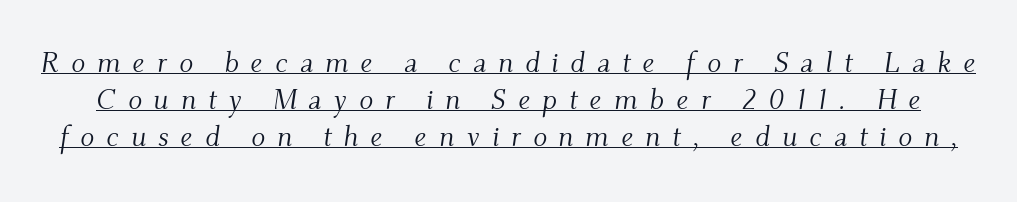
{"serif": "yes", "italic": "yes", "lean": "right", "slant_degrees": 9, "bold": "no", "weight": "light", "width": "normal", "stroke_contrast": "medium", "x_height": "small", "monospaced": "no", "underline": "yes", "line_spacing": "normal", "line_spacing_ratio": 1.28, "letter_spacing": "wide", "letter_spacing_em": 0.41, "glyph_px": 29}
